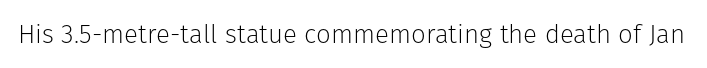
The image shows 26 px text type, upright; set normal letter spacing, not underlined.
